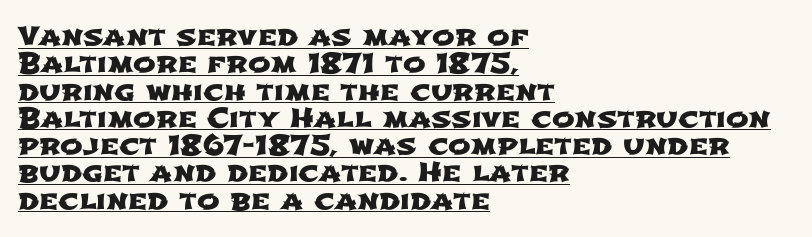
The image shows 27 px text type; set left-aligned, tight line spacing (1.01x), normal letter spacing, underlined.
